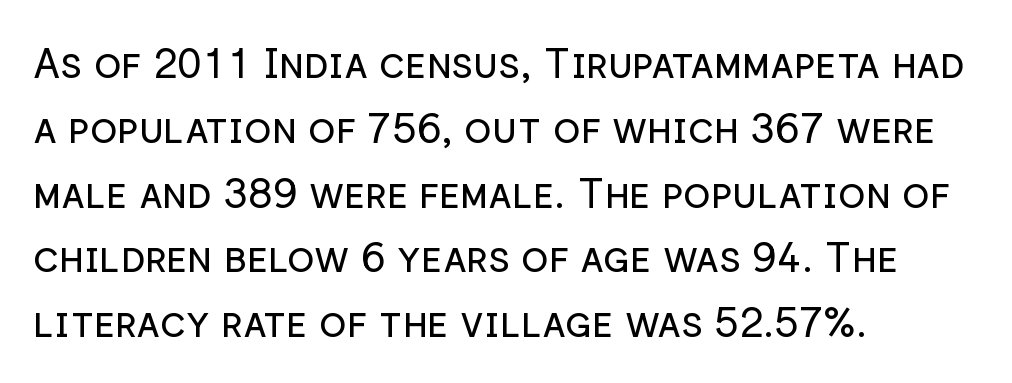
The specimen reads as upright at a glance. The passage shown is not underscored anywhere. Looks like regular typesetting: each glyph gets only the width it needs. The characters display no serif detailing; their extremities are plain.
